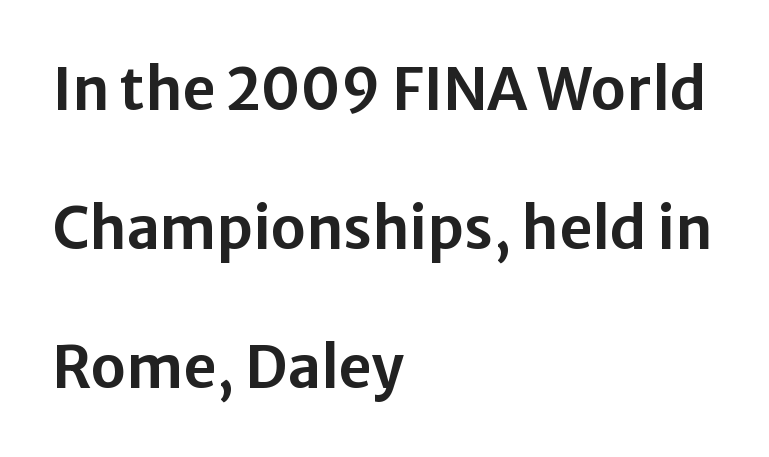
{"serif": "no", "italic": "no", "width": "normal", "stroke_contrast": "low", "x_height": "medium", "monospaced": "no", "underline": "no", "align": "left", "line_spacing": "loose", "line_spacing_ratio": 2.4, "letter_spacing": "normal", "letter_spacing_em": 0.0, "glyph_px": 58}
